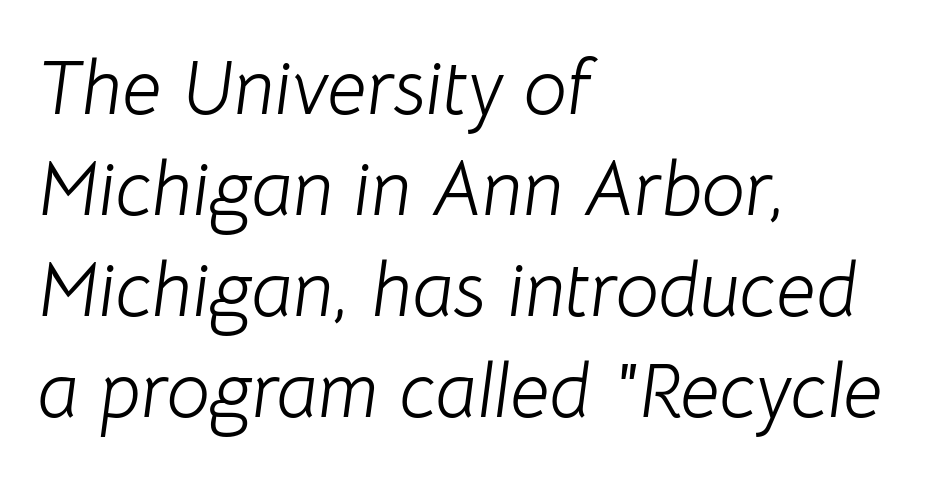
Q: Is the text bold? A: No.
Q: Is the text italic (slanted)? A: Yes, it leans right by about 8 degrees.
Q: Is the text underlined? A: No.
Q: How is the paragraph aligned? A: Left-aligned.
Q: Is the spacing between letters normal or unusually wide? A: Normal.
Q: Is the spacing between lines tight, normal or loose? A: Normal.
Q: Width (condensed, normal, or wide)? A: Normal.
Q: Stroke contrast? A: Low.
Q: x-height? A: Medium.
Q: Monospaced? A: No.
